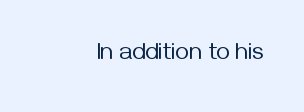
{"italic": "no", "bold": "no", "underline": "no", "align": "right", "letter_spacing": "normal", "letter_spacing_em": 0.0, "glyph_px": 24}
